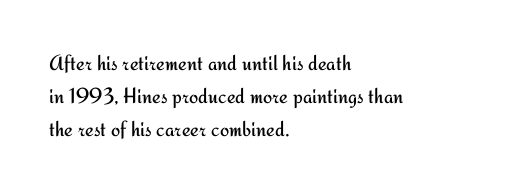
The image shows 22 px text type, upright; set left-aligned, normal line spacing (1.51x), normal letter spacing, not underlined.
